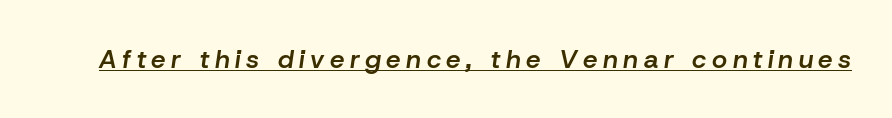
The image shows 26 px text type, italic (leaning right); set unusually wide letter spacing (+0.21 em), underlined.
